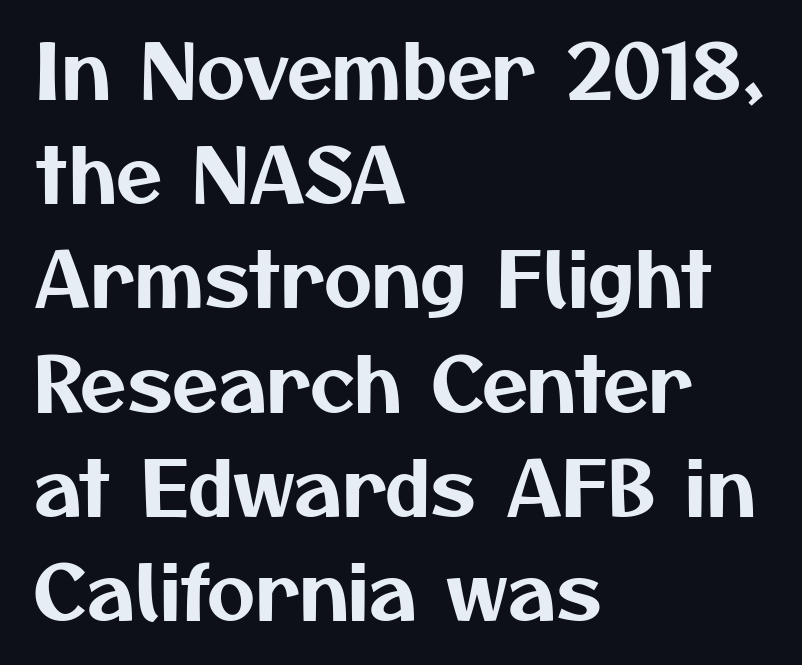
The image shows 75 px sans-serif type; set left-aligned, normal line spacing (1.39x), normal letter spacing, not underlined; medium stroke contrast and a medium x-height.
